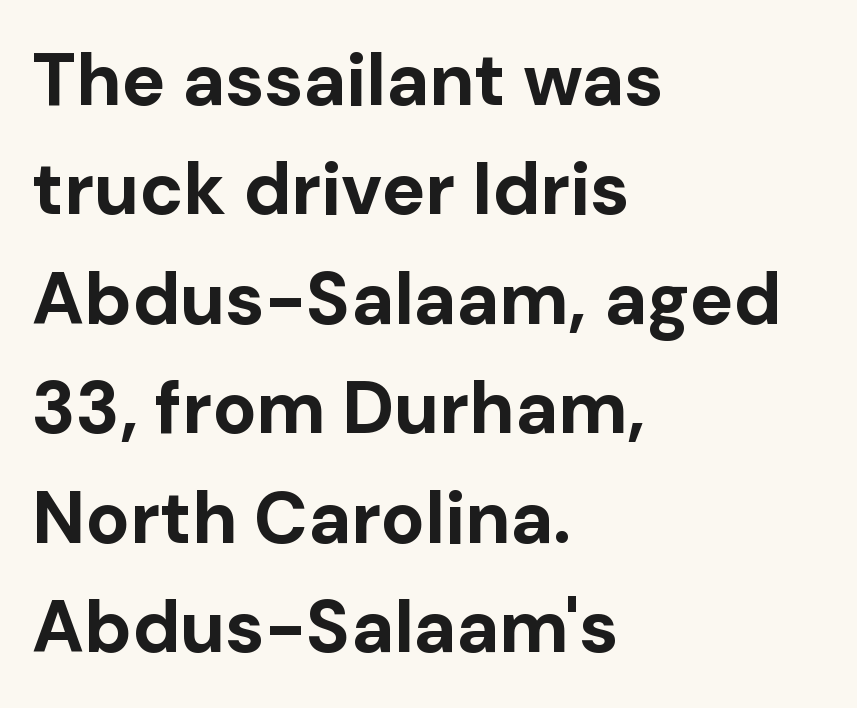
The compositor pushed each line to the left boundary. This sample keeps an unexceptional amount of space between lines. In terms of letterspacing, this is plain default setting. The letters advance in unequal steps, a hallmark of proportional type. The area under the type is left untouched. Each letter's strokes conclude bluntly, with no projecting serifs.
